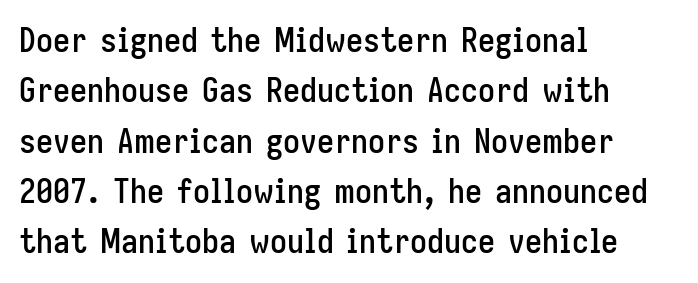
{"serif": "no", "italic": "no", "width": "condensed", "stroke_contrast": "low", "x_height": "medium", "monospaced": "no", "underline": "no", "align": "left", "line_spacing": "normal", "line_spacing_ratio": 1.48, "letter_spacing": "normal", "letter_spacing_em": 0.0, "glyph_px": 34}
